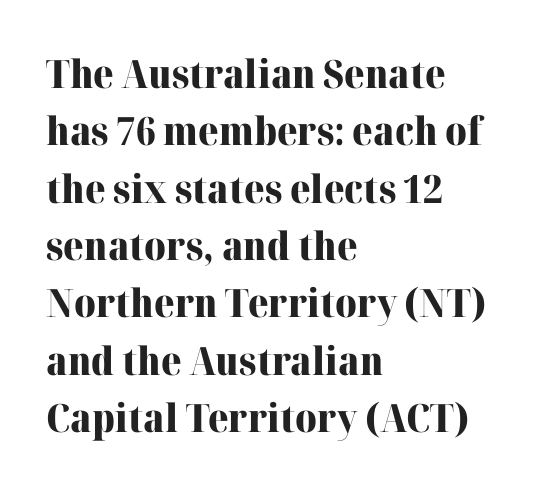
Q: Is the text bold? A: Yes.
Q: Is the text italic (slanted)? A: No, it is upright.
Q: Is the typeface a serif or a sans-serif typeface? A: Serif.
Q: Is the text underlined? A: No.
Q: How is the paragraph aligned? A: Left-aligned.
Q: Is the spacing between letters normal or unusually wide? A: Normal.
Q: Is the spacing between lines tight, normal or loose? A: Normal.
Q: Width (condensed, normal, or wide)? A: Normal.
Q: Stroke contrast? A: High.
Q: x-height? A: Medium.
Q: Monospaced? A: No.
